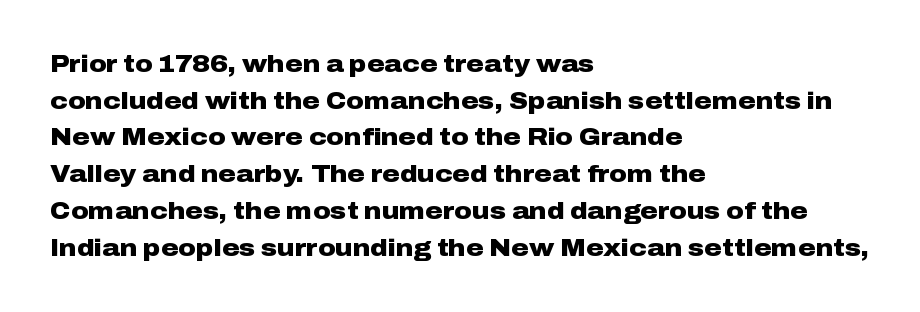
{"italic": "no", "bold": "yes", "underline": "no", "align": "left", "line_spacing": "normal", "line_spacing_ratio": 1.53, "letter_spacing": "normal", "letter_spacing_em": 0.0, "glyph_px": 24}
